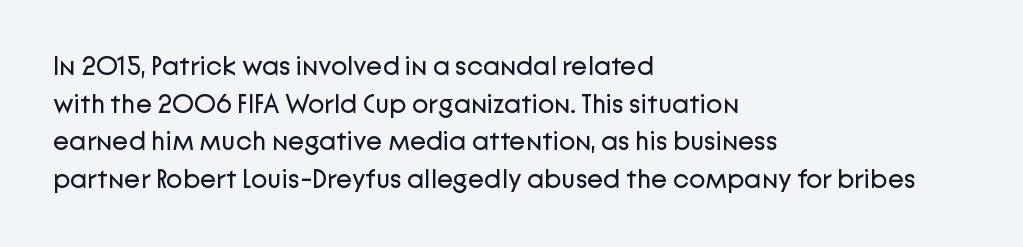
Q: Is the text bold? A: No.
Q: Is the text italic (slanted)? A: No, it is upright.
Q: Is the text underlined? A: No.
Q: How is the paragraph aligned? A: Left-aligned.
Q: Is the spacing between letters normal or unusually wide? A: Normal.
Q: Is the spacing between lines tight, normal or loose? A: Normal.
